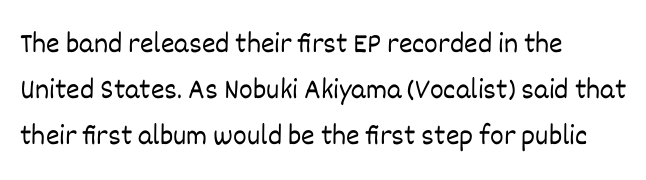
A clean baseline with only descenders dipping below it. How are the letters spaced? Ordinarily, with no added tracking. No letter is thick-stroked: the sample isn't bold. Is the block centered? No — it sits flush against the left margin. Spacing verdict: proportional, widths tailored to each character.
